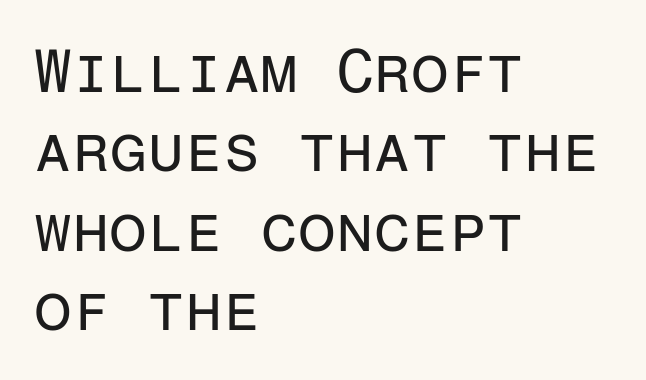
Q: Is the text bold? A: No.
Q: Is the text italic (slanted)? A: No, it is upright.
Q: Is the typeface a serif or a sans-serif typeface? A: Sans-serif.
Q: Is the text underlined? A: No.
Q: How is the paragraph aligned? A: Left-aligned.
Q: Is the spacing between letters normal or unusually wide? A: Normal.
Q: Is the spacing between lines tight, normal or loose? A: Normal.
Q: Width (condensed, normal, or wide)? A: Normal.
Q: Stroke contrast? A: Low.
Q: x-height? A: Medium.
Q: Monospaced? A: Yes.
